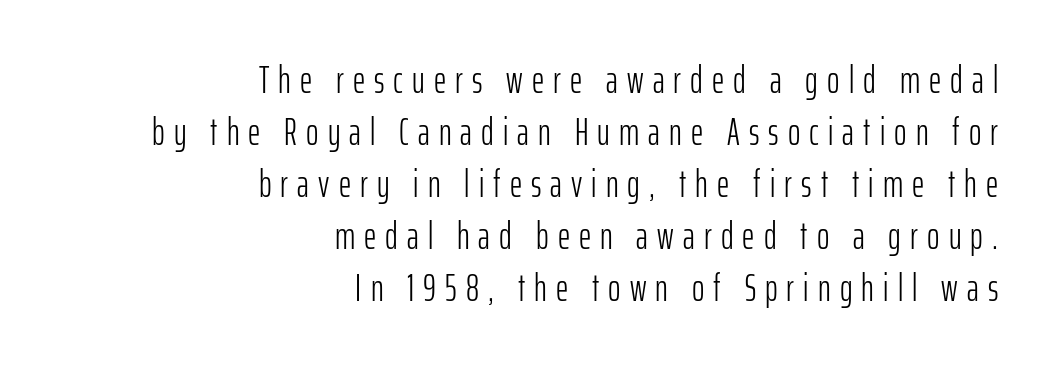
The letters are spread apart with noticeably loose tracking. Each letter's strokes conclude bluntly, with no projecting serifs. Italic? Not at all — the glyphs are vertical. This rendering features lettering with no underline. The vertical gap from one line to the next is medium. The face used here is proportionally spaced, like ordinary book or web type.
